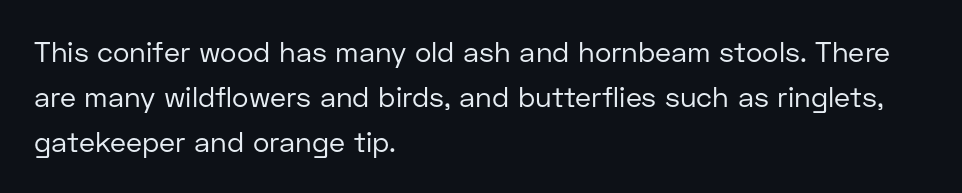
No letter is thick-stroked: the sample isn't bold. The lettering holds an erect, upright posture throughout. The glyphs are unaccompanied by any horizontal stroke below them. Spacing between characters is what you'd get straight out of the box. These lines are rendered in a variable-pitch font. The leading is moderate, giving the passage an even texture.
